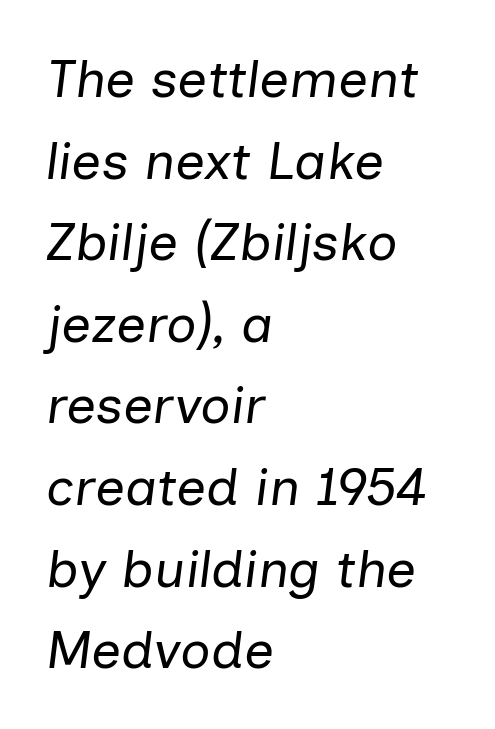
The image shows 53 px regular-weight type, italic (leaning right); set left-aligned, normal line spacing (1.54x), normal letter spacing, not underlined; low stroke contrast and a medium x-height.
